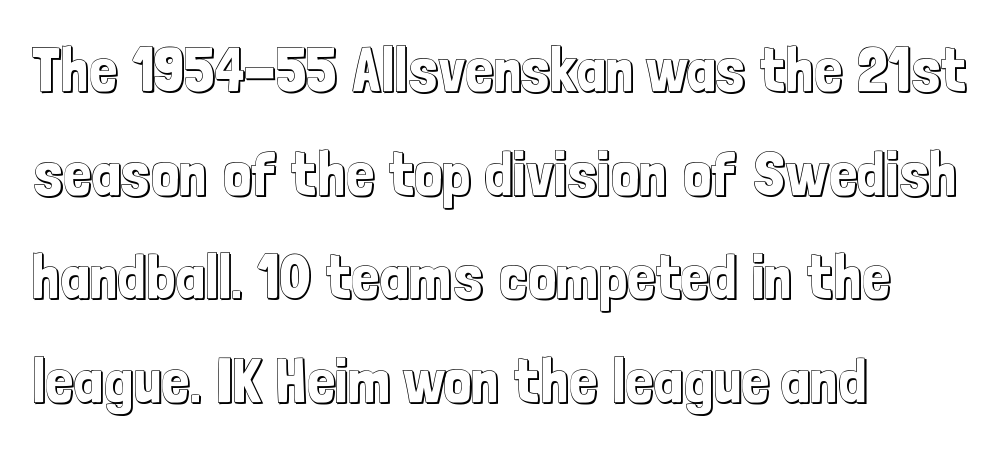
Q: Is the text italic (slanted)? A: No, it is upright.
Q: Is the text underlined? A: No.
Q: How is the paragraph aligned? A: Left-aligned.
Q: Is the spacing between letters normal or unusually wide? A: Normal.
Q: Is the spacing between lines tight, normal or loose? A: Normal.
Q: Width (condensed, normal, or wide)? A: Condensed.
Q: x-height? A: Medium.
Q: Monospaced? A: No.
